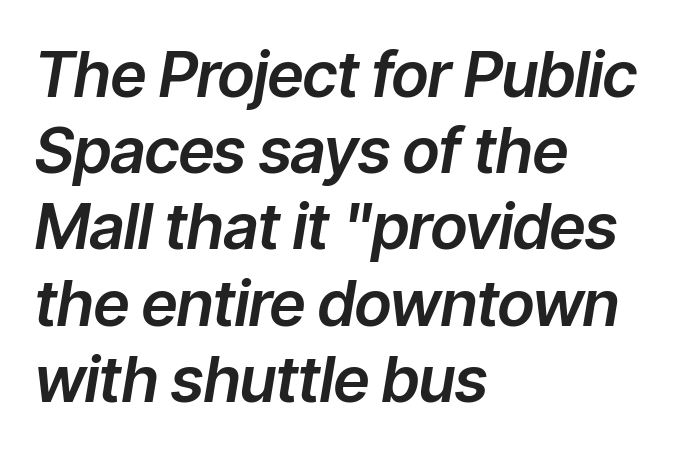
The image shows 63 px text type, italic (leaning right); set left-aligned, line spacing 1.21x, normal letter spacing, not underlined; low stroke contrast and a medium x-height.
